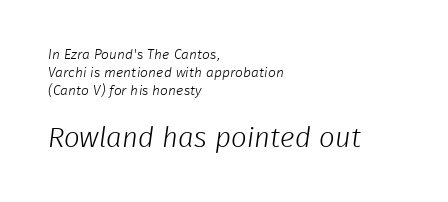
The image shows 28 px light sans-serif type; set left-aligned, normal line spacing (1.3x), normal letter spacing, not underlined; the second (bottom) block is 2.0x larger; low stroke contrast and a medium x-height.
